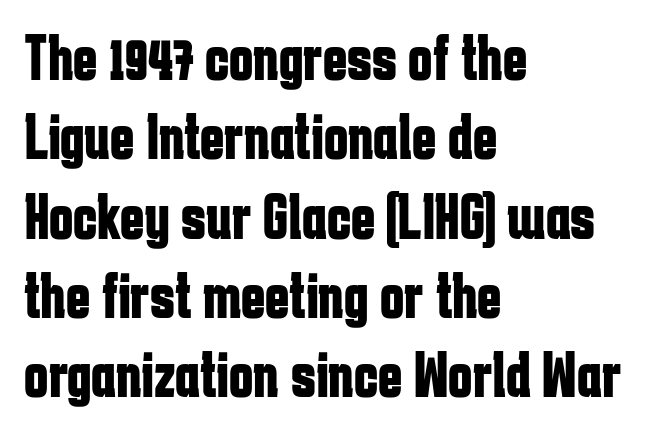
Descenders hang freely into open space. There is no visible air inserted between adjacent glyphs. Thick stems and heavy bowls — unmistakably bold. Classification — sans serif. Looks like regular typesetting: each glyph gets only the width it needs. A typesetter would mark this as roman, not italic.
